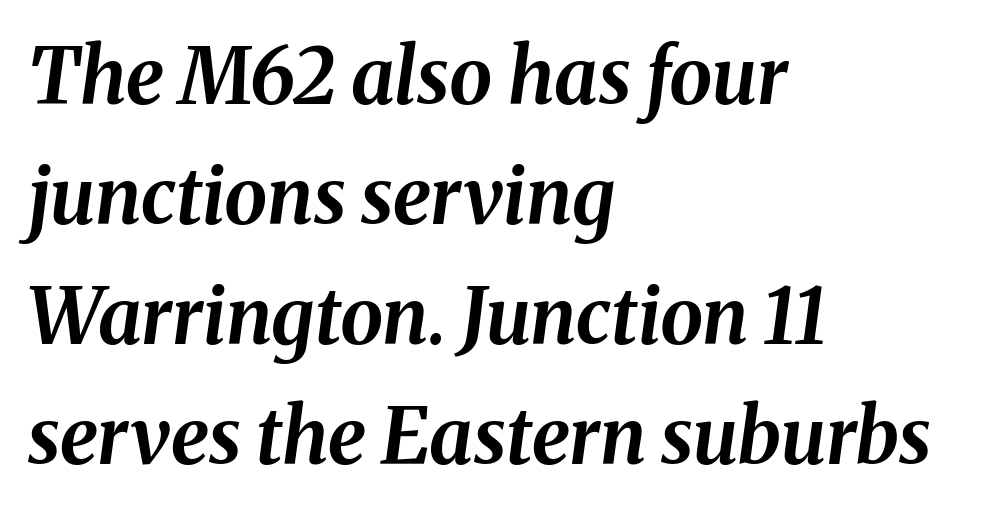
The image shows 77 px bold type, italic (leaning right); set left-aligned, normal line spacing (1.56x), normal letter spacing, not underlined; medium stroke contrast and a medium x-height.
